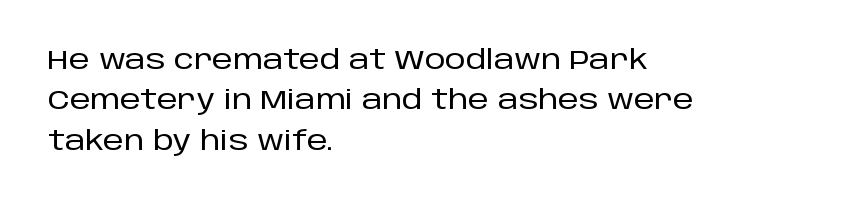
The image shows 26 px text type, upright; set left-aligned, normal line spacing (1.55x), normal letter spacing, not underlined.
